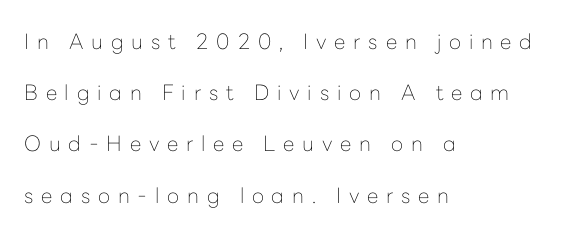
Q: Is the text bold? A: No.
Q: Is the text italic (slanted)? A: No, it is upright.
Q: Is the text underlined? A: No.
Q: How is the paragraph aligned? A: Left-aligned.
Q: Is the spacing between letters normal or unusually wide? A: Unusually wide.
Q: Is the spacing between lines tight, normal or loose? A: Loose.
